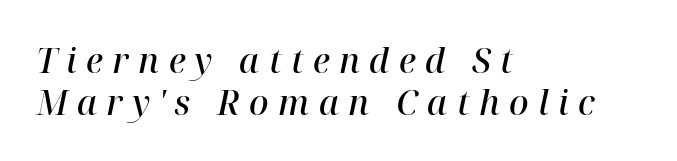
Q: Is the text bold? A: Semi-bold.
Q: Is the text italic (slanted)? A: Yes, it leans right by about 12 degrees.
Q: Is the typeface a serif or a sans-serif typeface? A: Serif.
Q: Is the text underlined? A: No.
Q: How is the paragraph aligned? A: Left-aligned.
Q: Is the spacing between letters normal or unusually wide? A: Unusually wide.
Q: Width (condensed, normal, or wide)? A: Normal.
Q: Stroke contrast? A: High.
Q: x-height? A: Medium.
Q: Monospaced? A: No.
